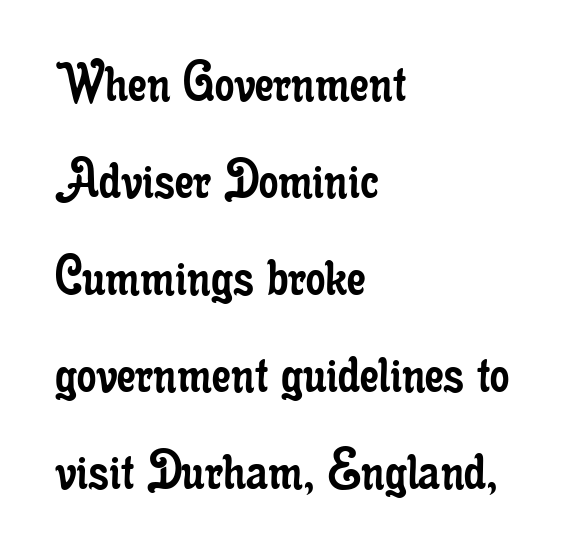
Q: Is the text bold? A: No.
Q: Is the text italic (slanted)? A: No, it is upright.
Q: Is the typeface a serif or a sans-serif typeface? A: Serif.
Q: Is the text underlined? A: No.
Q: How is the paragraph aligned? A: Left-aligned.
Q: Is the spacing between letters normal or unusually wide? A: Normal.
Q: Is the spacing between lines tight, normal or loose? A: Normal.
Q: Width (condensed, normal, or wide)? A: Condensed.
Q: Stroke contrast? A: Low.
Q: x-height? A: Small.
Q: Monospaced? A: No.
